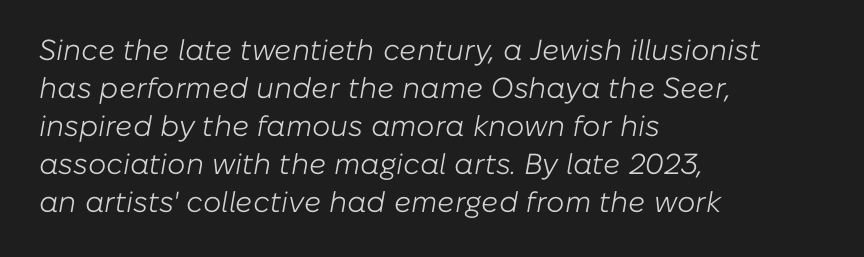
The whole block is typeset with a tilt. Clear beneath every line of the passage. The letterforms sit at book weight or below. The typesetter chose a ragged-right arrangement here.
